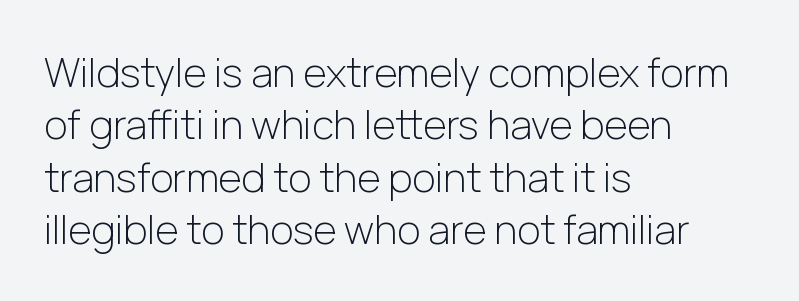
Is the block centered? No — it sits flush against the left margin. Varying glyph widths throughout — classic text-font behaviour. Counters stay open thanks to moderate or lighter strokes. Regular leading. No extra tracking has been applied to these lines.
